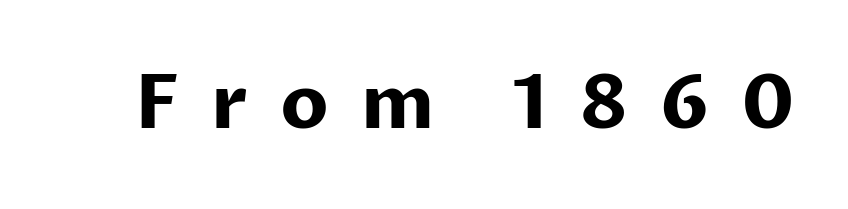
{"serif": "no", "italic": "no", "bold": "yes", "weight": "bold", "width": "normal", "stroke_contrast": "low", "x_height": "medium", "monospaced": "no", "underline": "no", "letter_spacing": "wide", "letter_spacing_em": 0.42, "glyph_px": 75}
